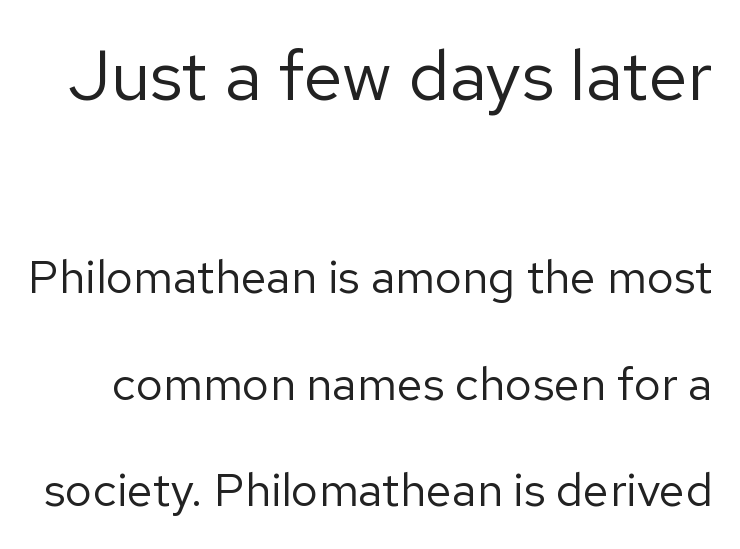
{"serif": "no", "italic": "no", "bold": "no", "weight": "regular", "width": "normal", "stroke_contrast": "low", "x_height": "medium", "monospaced": "no", "underline": "no", "line_spacing": "loose", "line_spacing_ratio": 2.27, "letter_spacing": "normal", "letter_spacing_em": 0.0, "larger_block": "first", "size_ratio": 1.51, "glyph_px": 71}
